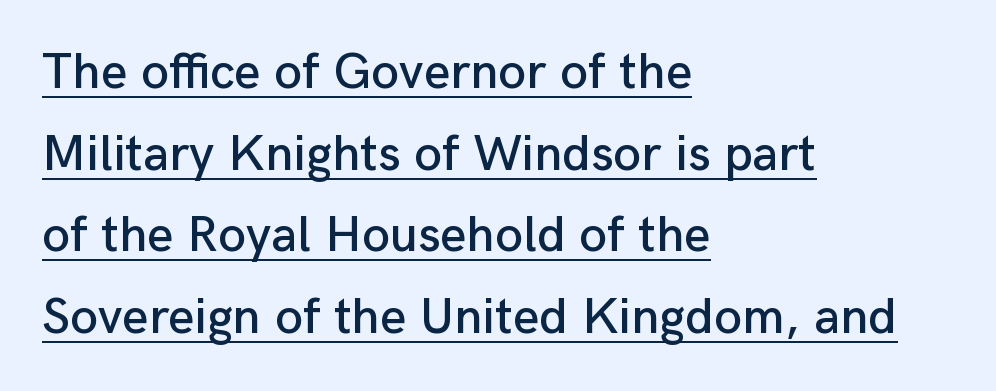
Q: Is the text italic (slanted)? A: No, it is upright.
Q: Is the typeface a serif or a sans-serif typeface? A: Sans-serif.
Q: Is the text underlined? A: Yes.
Q: How is the paragraph aligned? A: Left-aligned.
Q: Is the spacing between letters normal or unusually wide? A: Normal.
Q: Is the spacing between lines tight, normal or loose? A: Normal.
Q: Width (condensed, normal, or wide)? A: Normal.
Q: Stroke contrast? A: Low.
Q: x-height? A: Medium.
Q: Monospaced? A: No.
